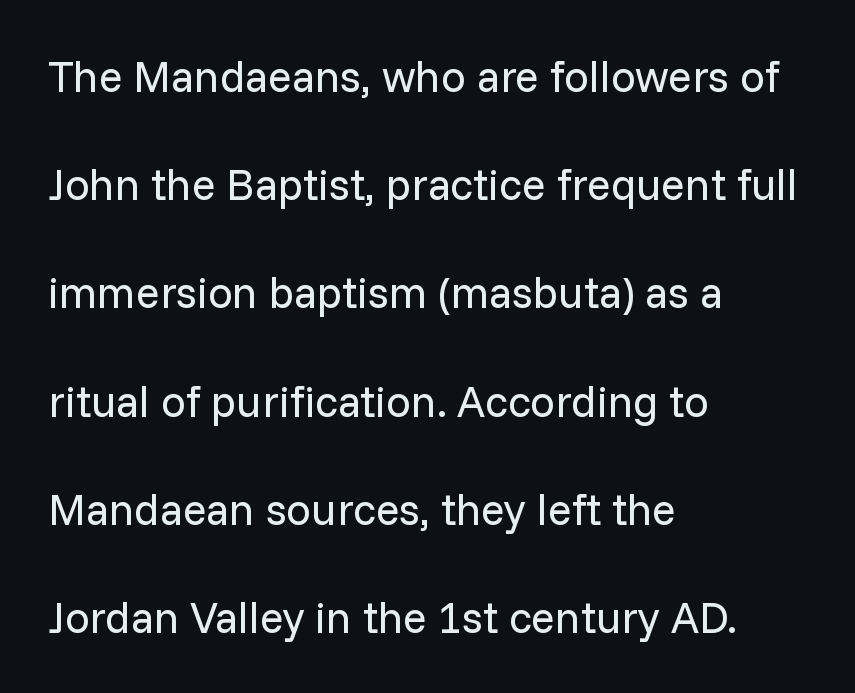
The image shows 44 px regular-weight sans-serif type, upright; set left-aligned, loose line spacing (2.46x), normal letter spacing, not underlined; low stroke contrast and a medium x-height.
